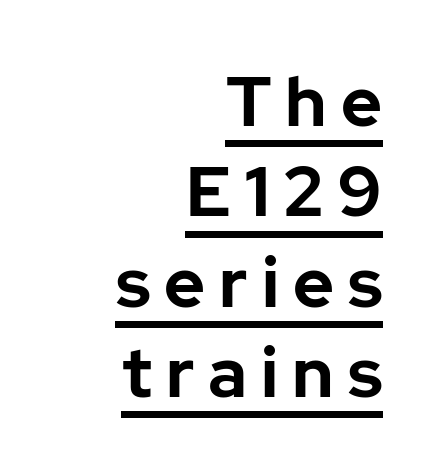
The image shows 70 px bold sans-serif type, upright; set right-aligned, normal line spacing (1.29x), unusually wide letter spacing (+0.2 em), underlined; low stroke contrast and a medium x-height.
